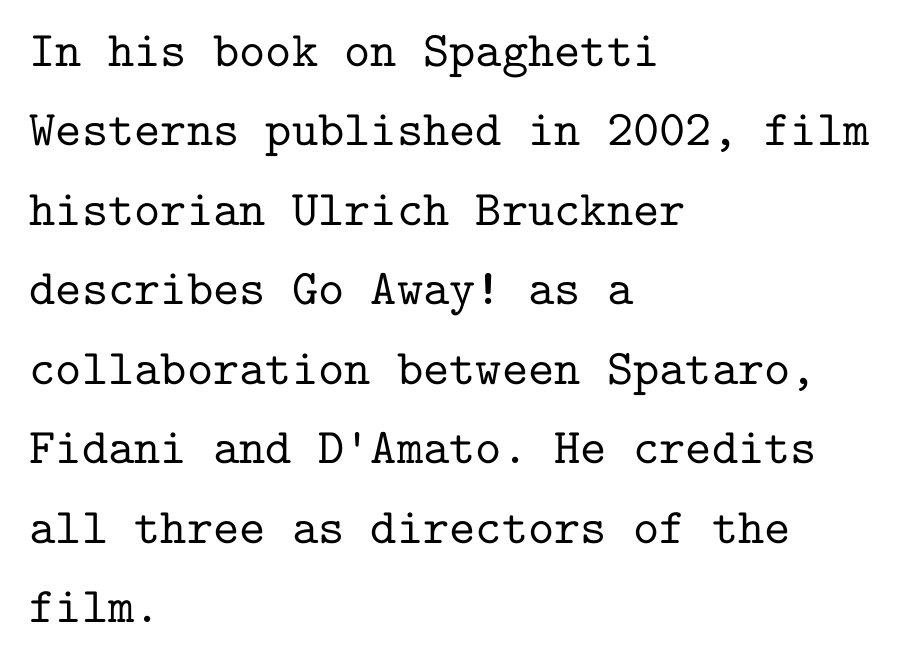
{"serif": "yes", "italic": "no", "width": "normal", "stroke_contrast": "low", "x_height": "medium", "monospaced": "yes", "underline": "no", "align": "left", "line_spacing": "normal", "line_spacing_ratio": 1.59, "letter_spacing": "normal", "letter_spacing_em": 0.0, "glyph_px": 50}
